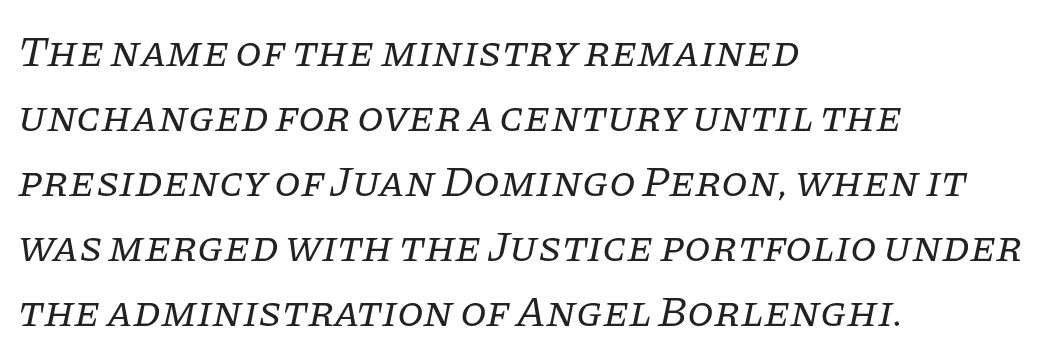
Tall strokes in this sample are angled rather than plumb. This rendering uses left alignment, leaving the right contour irregular. The weight would be labelled regular, book, light, or lighter still. Leading matches the norm, producing a regular column. Decoration check: the copy has no underline. The font family rendered here belongs to the serif group.
